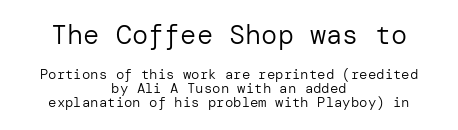
The image shows 27 px text type, upright; set centered, tight line spacing (0.99x), normal letter spacing, not underlined; the first (top) block is 1.93x larger.
